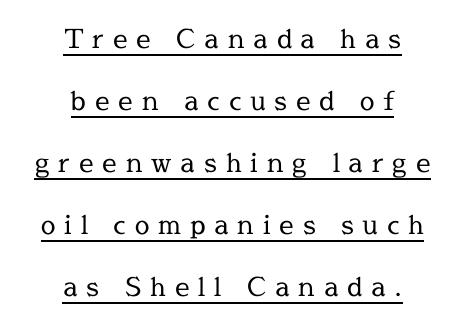
{"italic": "no", "bold": "no", "underline": "yes", "align": "center", "line_spacing": "loose", "line_spacing_ratio": 2.38, "letter_spacing": "wide", "letter_spacing_em": 0.34, "glyph_px": 26}
